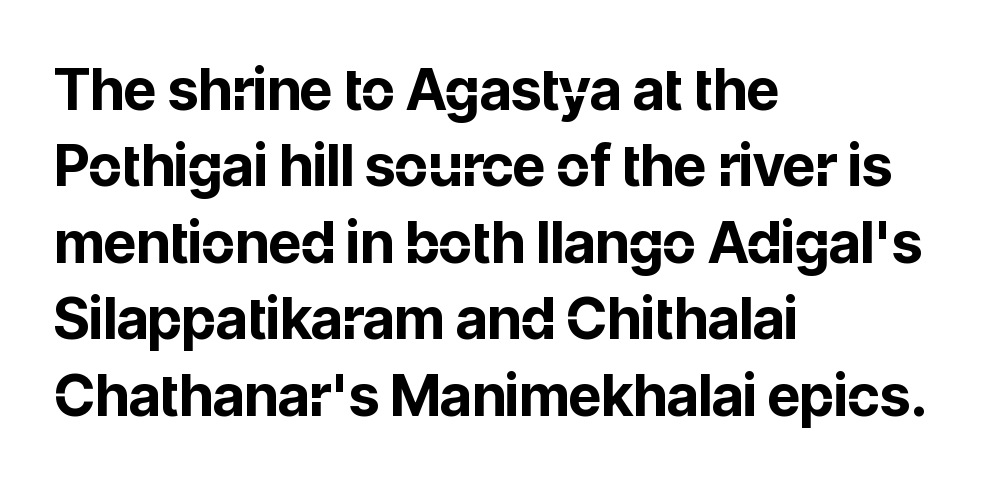
{"serif": "no", "italic": "no", "bold": "yes", "weight": "bold", "width": "normal", "stroke_contrast": "low", "x_height": "medium", "monospaced": "no", "underline": "no", "align": "left", "line_spacing": "normal", "line_spacing_ratio": 1.34, "letter_spacing": "normal", "letter_spacing_em": 0.0, "glyph_px": 57}
